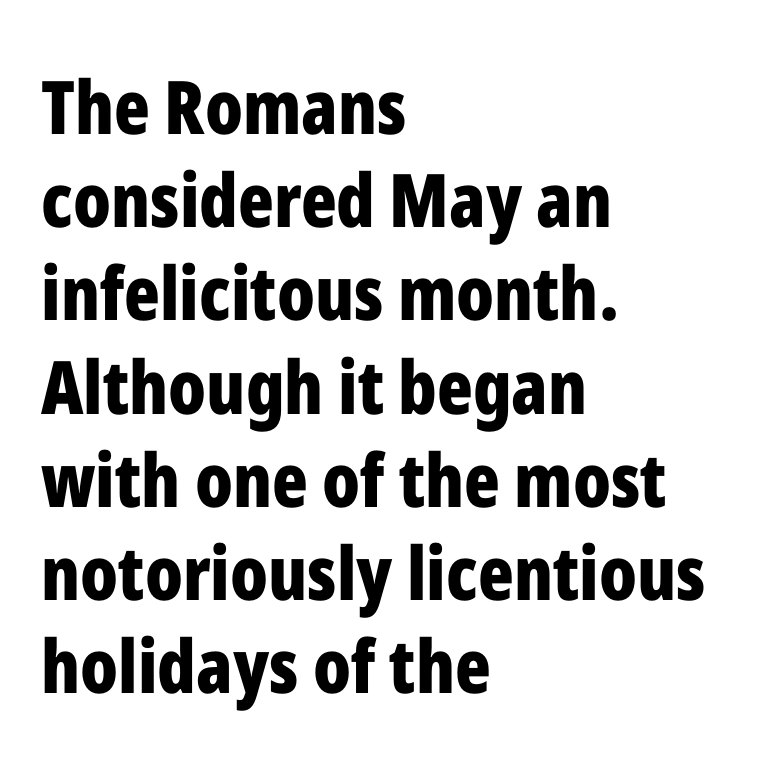
{"serif": "no", "italic": "no", "bold": "yes", "weight": "bold", "width": "condensed", "stroke_contrast": "low", "x_height": "medium", "monospaced": "no", "underline": "no", "align": "left", "line_spacing": "normal", "line_spacing_ratio": 1.26, "letter_spacing": "normal", "letter_spacing_em": 0.0, "glyph_px": 74}
